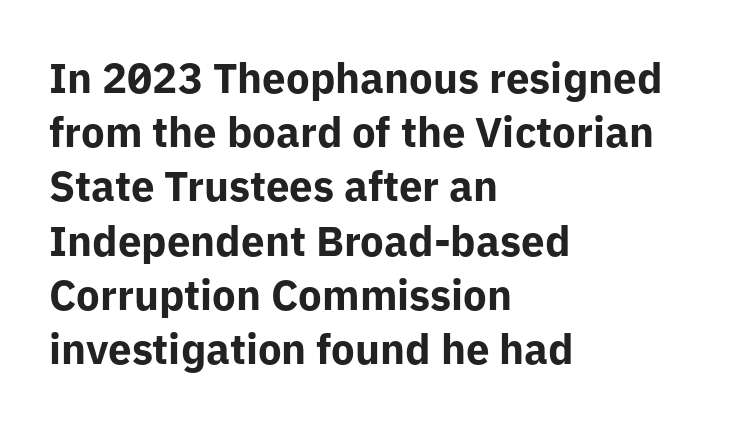
Q: Is the text bold? A: Yes.
Q: Is the text italic (slanted)? A: No, it is upright.
Q: Is the typeface a serif or a sans-serif typeface? A: Sans-serif.
Q: Is the text underlined? A: No.
Q: How is the paragraph aligned? A: Left-aligned.
Q: Is the spacing between letters normal or unusually wide? A: Normal.
Q: Is the spacing between lines tight, normal or loose? A: Normal.
Q: Width (condensed, normal, or wide)? A: Normal.
Q: Stroke contrast? A: Low.
Q: x-height? A: Medium.
Q: Monospaced? A: No.
